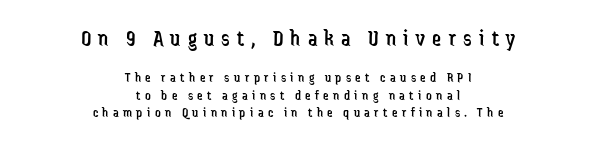
{"italic": "no", "bold": "no", "underline": "no", "align": "center", "line_spacing_ratio": 1.22, "letter_spacing": "wide", "letter_spacing_em": 0.31, "larger_block": "first", "size_ratio": 1.64, "glyph_px": 23}
